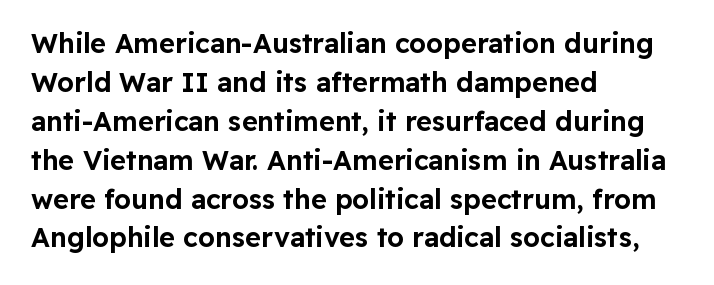
The image shows 27 px text type, upright; set left-aligned, normal line spacing (1.44x), normal letter spacing, not underlined.
